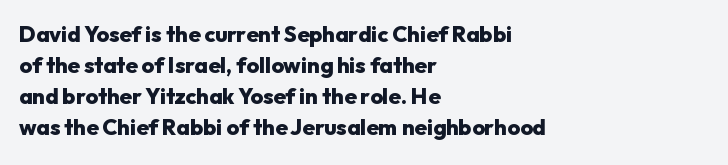
{"italic": "no", "bold": "yes", "underline": "no", "align": "left", "line_spacing": "normal", "line_spacing_ratio": 1.41, "letter_spacing": "normal", "letter_spacing_em": 0.0, "glyph_px": 22}
